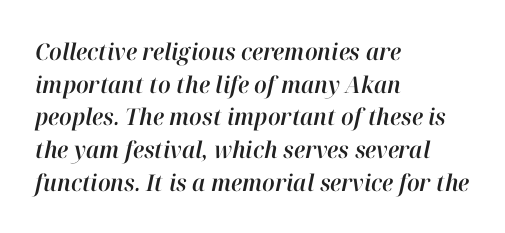
The typography opts for an oblique posture over an upright one. Normally led — the rows are evenly, conventionally spaced. The glyphs are unaccompanied by any horizontal stroke below them. This rendering uses left alignment, leaving the right contour irregular.
